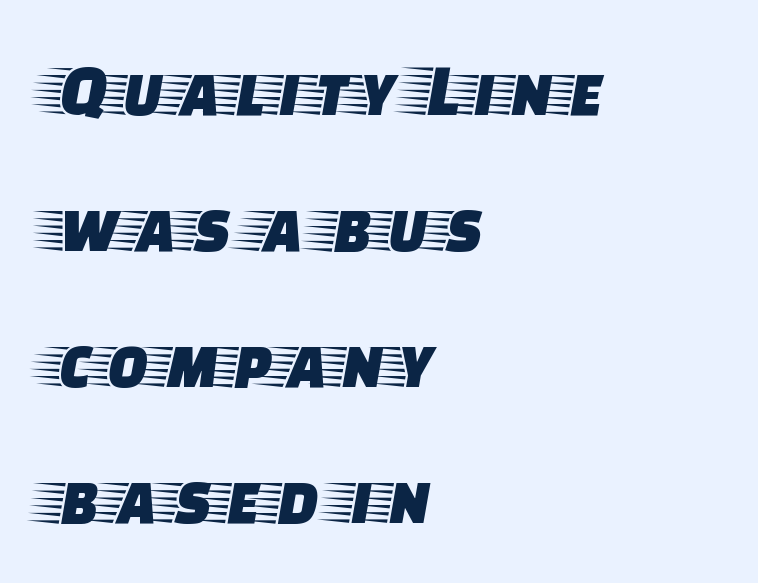
Q: Is the text italic (slanted)? A: Yes.
Q: Is the typeface a serif or a sans-serif typeface? A: Serif.
Q: Is the text underlined? A: No.
Q: How is the paragraph aligned? A: Left-aligned.
Q: Is the spacing between letters normal or unusually wide? A: Normal.
Q: Width (condensed, normal, or wide)? A: Wide.
Q: Stroke contrast? A: Low.
Q: x-height? A: Large.
Q: Monospaced? A: No.
